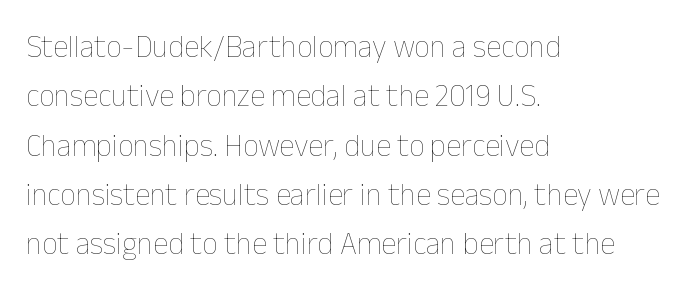
{"italic": "no", "bold": "no", "weight": "thin", "width": "normal", "stroke_contrast": "low", "x_height": "medium", "monospaced": "no", "underline": "no", "align": "left", "line_spacing": "normal", "line_spacing_ratio": 1.59, "letter_spacing": "normal", "letter_spacing_em": 0.0, "glyph_px": 31}
